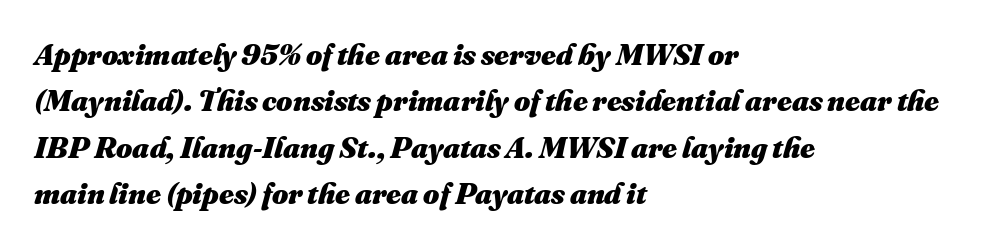
The image shows 31 px heavy type; set left-aligned, normal line spacing (1.5x), normal letter spacing, not underlined; medium stroke contrast and a small x-height.
